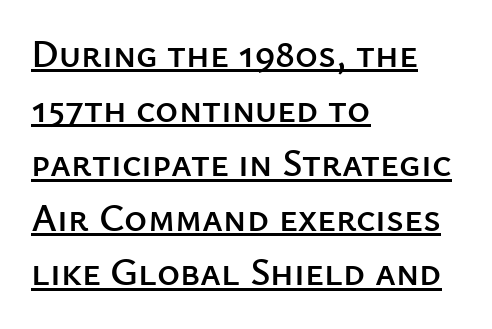
{"serif": "no", "italic": "no", "width": "normal", "stroke_contrast": "low", "x_height": "medium", "monospaced": "no", "underline": "yes", "align": "left", "line_spacing": "normal", "line_spacing_ratio": 1.4, "letter_spacing": "normal", "letter_spacing_em": 0.0, "glyph_px": 39}
